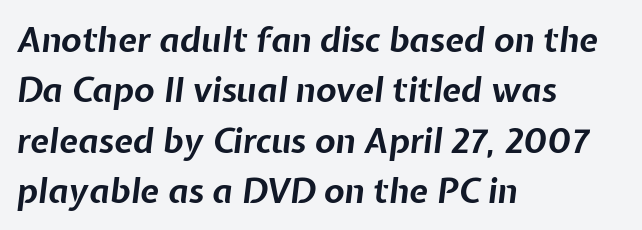
{"italic": "yes", "lean": "right", "slant_degrees": 7, "bold": "yes", "weight": "bold", "width": "normal", "stroke_contrast": "low", "x_height": "medium", "monospaced": "no", "underline": "no", "align": "left", "line_spacing": "normal", "line_spacing_ratio": 1.48, "letter_spacing": "normal", "letter_spacing_em": 0.0, "glyph_px": 34}
